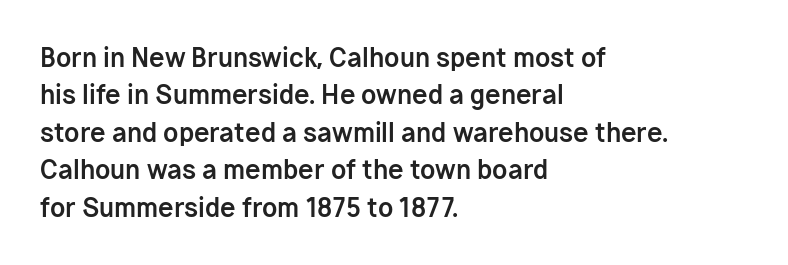
{"italic": "no", "bold": "yes", "underline": "no", "align": "left", "line_spacing": "normal", "line_spacing_ratio": 1.5, "letter_spacing": "normal", "letter_spacing_em": 0.0, "glyph_px": 25}
